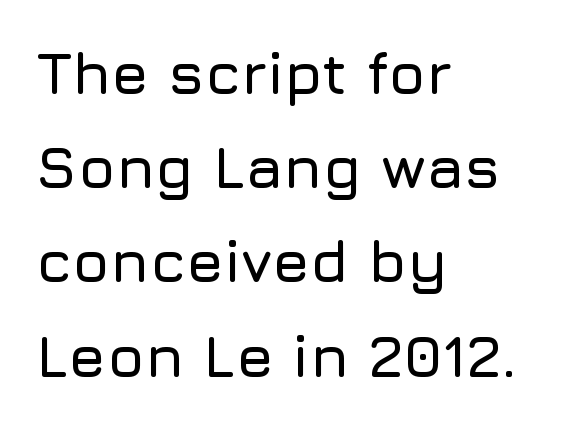
Each letter keeps its own natural width here, so spacing adapts to shape. Each row of text sits above clean, open space. The axis of the letterforms is exactly vertical. Tracking value appears to be zero — textbook default spacing.
